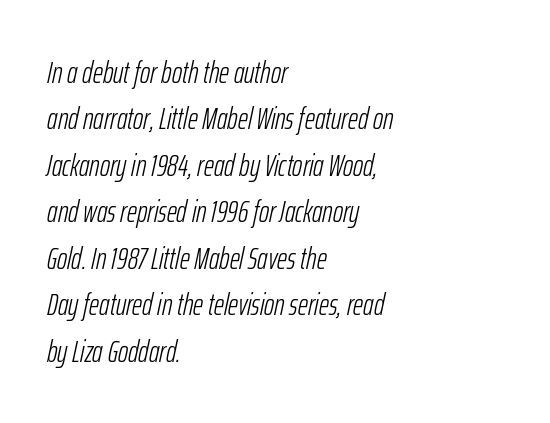
{"italic": "yes", "lean": "right", "slant_degrees": 12, "bold": "no", "weight": "light", "width": "condensed", "stroke_contrast": "low", "x_height": "medium", "monospaced": "no", "underline": "no", "align": "left", "line_spacing": "normal", "line_spacing_ratio": 1.5, "letter_spacing": "normal", "letter_spacing_em": 0.0, "glyph_px": 31}
